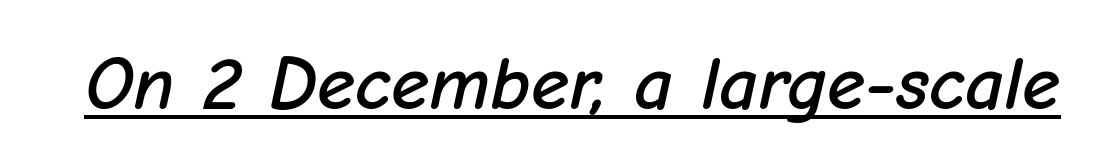
The passage shown leans; its letterforms are oblique. Quick note: underline on. The rendering uses natural spacing where letterforms have individual widths. This sample uses plain, unmodified letter spacing.
